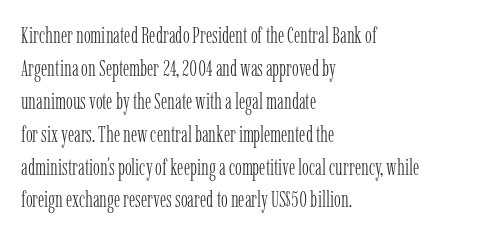
{"italic": "no", "bold": "no", "underline": "no", "align": "left", "line_spacing": "normal", "line_spacing_ratio": 1.43, "letter_spacing": "normal", "letter_spacing_em": 0.0, "glyph_px": 23}
